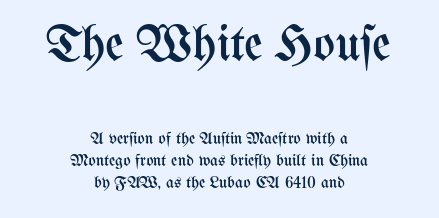
Q: Is the text bold? A: No.
Q: Is the text italic (slanted)? A: No, it is upright.
Q: Is the text underlined? A: No.
Q: How is the paragraph aligned? A: Centered.
Q: Is the spacing between letters normal or unusually wide? A: Normal.
Q: Is the spacing between lines tight, normal or loose? A: Normal.
Q: Which block of text is set in a larger size, the first (top) or the second (bottom)? A: The first (top) one.
Q: Width (condensed, normal, or wide)? A: Condensed.
Q: Stroke contrast? A: Medium.
Q: x-height? A: Medium.
Q: Monospaced? A: No.
